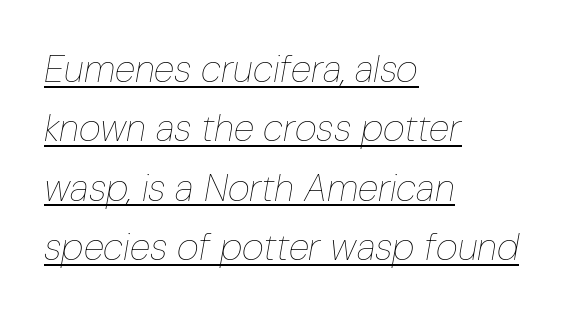
{"italic": "yes", "lean": "right", "slant_degrees": 10, "bold": "no", "weight": "thin", "width": "condensed", "stroke_contrast": "low", "x_height": "medium", "monospaced": "no", "underline": "yes", "align": "left", "line_spacing": "normal", "line_spacing_ratio": 1.56, "letter_spacing": "normal", "letter_spacing_em": 0.0, "glyph_px": 38}
